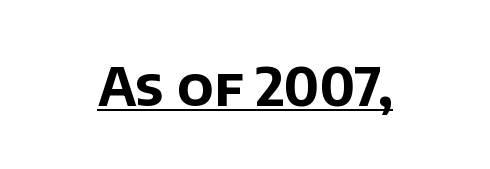
Q: Is the text bold? A: Yes.
Q: Is the typeface a serif or a sans-serif typeface? A: Sans-serif.
Q: Is the text underlined? A: Yes.
Q: Is the spacing between letters normal or unusually wide? A: Normal.
Q: Width (condensed, normal, or wide)? A: Normal.
Q: Stroke contrast? A: Low.
Q: x-height? A: Large.
Q: Monospaced? A: No.
